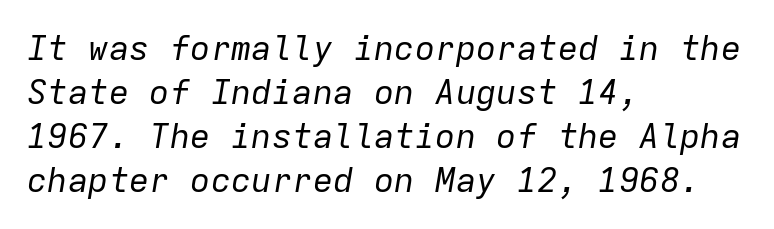
Q: Is the text bold? A: No.
Q: Is the text italic (slanted)? A: Yes, it leans right by about 9 degrees.
Q: Is the text underlined? A: No.
Q: How is the paragraph aligned? A: Left-aligned.
Q: Is the spacing between letters normal or unusually wide? A: Normal.
Q: Is the spacing between lines tight, normal or loose? A: Normal.
Q: Width (condensed, normal, or wide)? A: Normal.
Q: Stroke contrast? A: Low.
Q: x-height? A: Medium.
Q: Monospaced? A: Yes.
